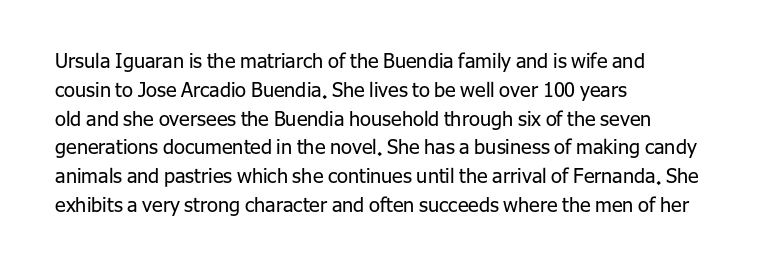
The image shows 20 px text type, upright; set left-aligned, normal line spacing (1.44x), normal letter spacing, not underlined.
